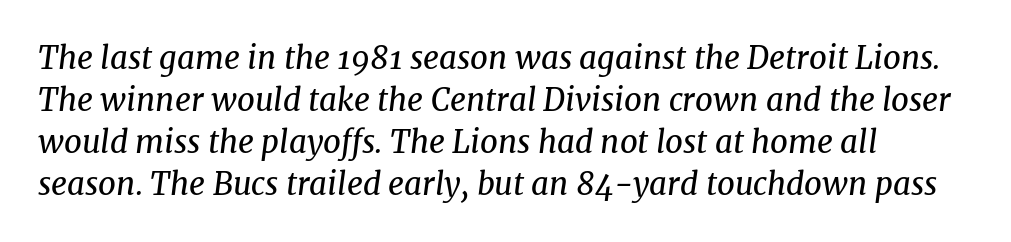
The image shows 31 px regular-weight serif type, italic (leaning right); set left-aligned, normal line spacing (1.35x), normal letter spacing, not underlined; medium stroke contrast and a medium x-height.
